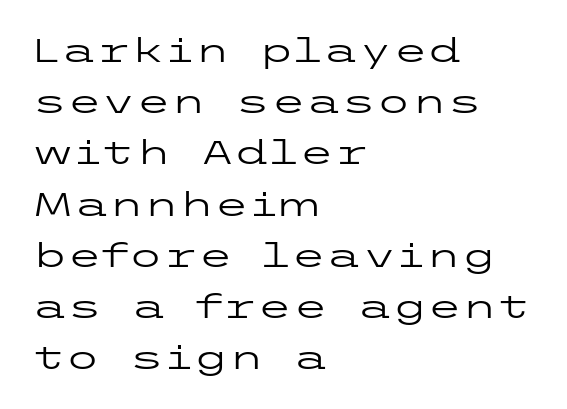
{"serif": "no", "italic": "no", "bold": "no", "weight": "regular", "width": "wide", "stroke_contrast": "low", "x_height": "medium", "underline": "no", "align": "left", "line_spacing": "normal", "line_spacing_ratio": 1.6, "letter_spacing": "normal", "letter_spacing_em": 0.0, "glyph_px": 32}
